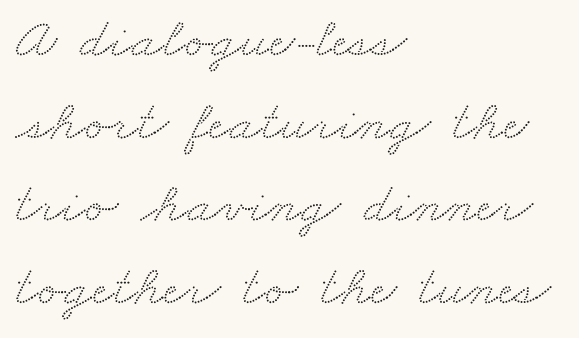
Check the space under the baseline: it is left empty. Compared with a centered layout, this one pins lines to the left instead. The passage shown has conventional tracking throughout. In terms of leading, this rendering sits right in the middle. Do the characters align in a grid? No, the font is proportional. Examine the stroke ends and you'll spot serifs.
